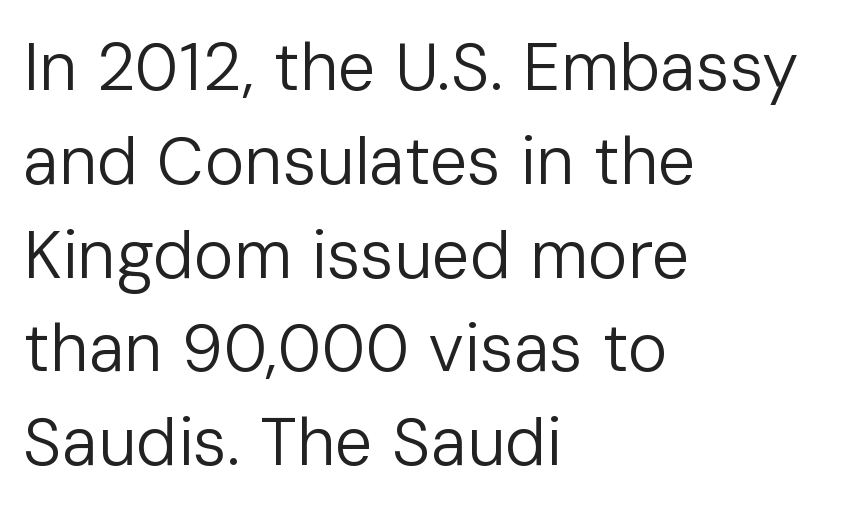
Each new line begins a customary step beneath the previous one. Is the letter spacing exaggerated? No — it looks like the ordinary default. Each row of text sits above clean, open space. A classic flush-left, rag-right setting is used for this passage. Vertical stems look standard width or narrower in stroke.
